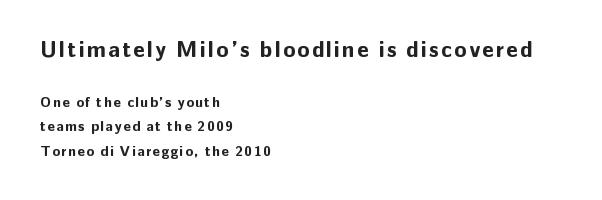
{"italic": "no", "bold": "yes", "underline": "no", "align": "left", "line_spacing_ratio": 1.74, "larger_block": "first", "size_ratio": 1.57, "glyph_px": 22}
